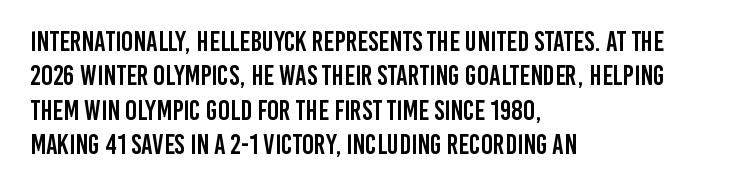
{"serif": "no", "italic": "no", "width": "condensed", "stroke_contrast": "low", "x_height": "large", "monospaced": "no", "underline": "no", "align": "left", "line_spacing_ratio": 1.23, "letter_spacing": "normal", "letter_spacing_em": 0.0, "glyph_px": 28}
